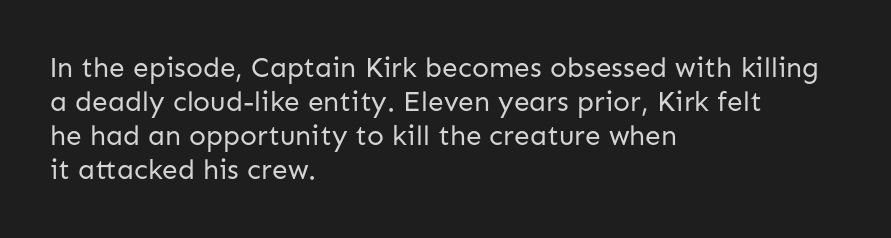
Tracking here is standard; glyphs follow each other at the usual distance. This rendering employs a face without finishing strokes, i.e., a sans-serif. Is the block centered? No — it sits flush against the left margin. Underlining? Definitely not there.
